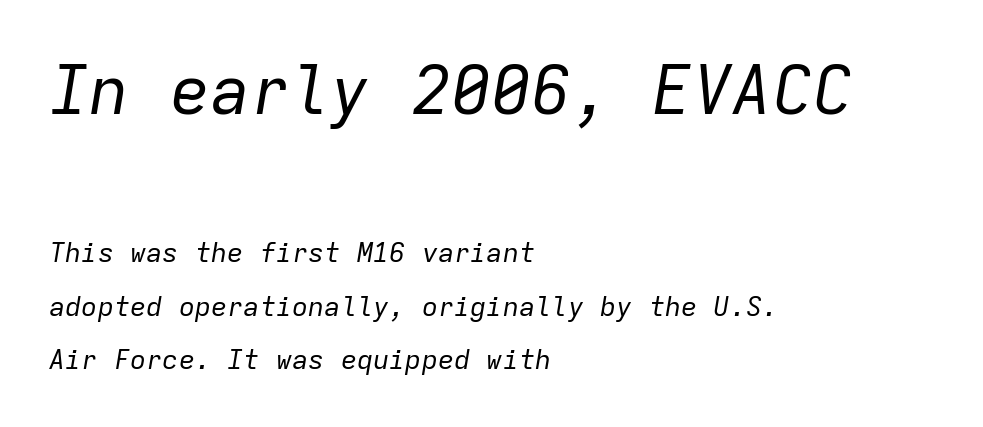
The image shows 67 px regular-weight type, italic (leaning right), monospaced; set left-aligned, loose line spacing (1.98x), normal letter spacing, not underlined; the first (top) block is 2.48x larger; low stroke contrast and a medium x-height.
